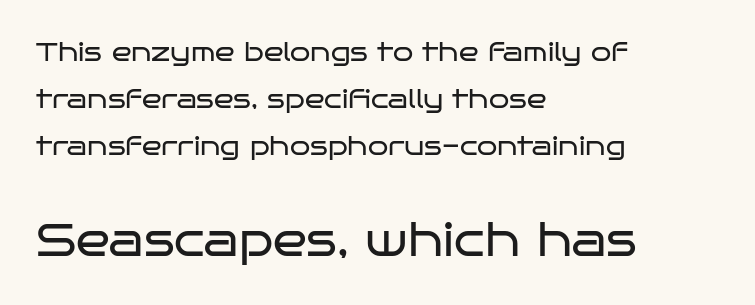
{"serif": "no", "italic": "no", "bold": "no", "weight": "regular", "width": "wide", "stroke_contrast": "low", "x_height": "large", "monospaced": "no", "underline": "no", "align": "left", "line_spacing_ratio": 1.81, "letter_spacing": "normal", "letter_spacing_em": 0.0, "larger_block": "second", "size_ratio": 1.73, "glyph_px": 45}
